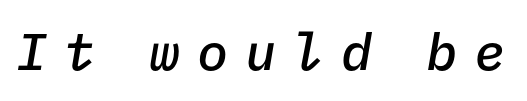
Display-style spreading of the glyphs; the letterfit is very open. Slightly chunky letters — semibold, I'd say, not full bold. The passage shown is typed in a monospace face where columns stay perfectly aligned. The baseline area is clear. Rendered with sloped, italic letterforms.
